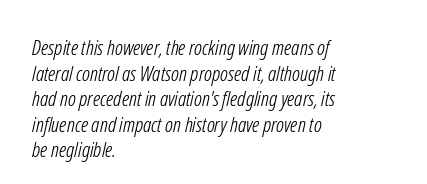
Descenders are the only things crossing below the line. No extra tracking has been applied to these lines. A quiet, ordinary-to-light weight characterises the typeface. Alignment: flush left.
